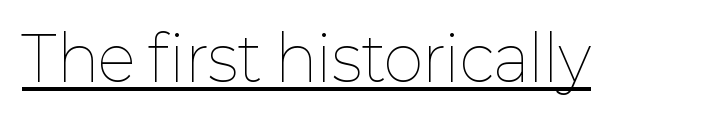
Observe the ordinary spacing: letters are neighbours, not strangers. Rendered with straight, roman letterforms. The face used here appears with an underline applied. These lines are rendered in a variable-pitch font.
